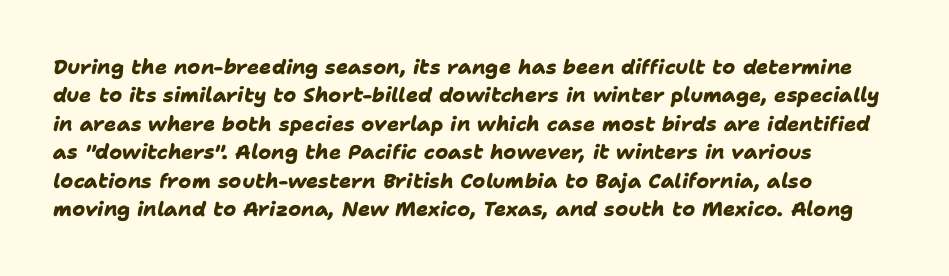
Q: Is the text bold? A: Yes.
Q: Is the text underlined? A: No.
Q: Is the spacing between letters normal or unusually wide? A: Normal.
Q: Is the spacing between lines tight, normal or loose? A: Normal.
